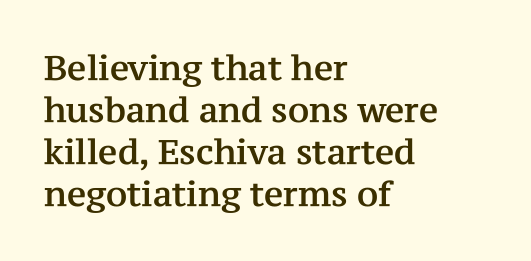
Q: Is the text italic (slanted)? A: No, it is upright.
Q: Is the typeface a serif or a sans-serif typeface? A: Serif.
Q: Is the text underlined? A: No.
Q: How is the paragraph aligned? A: Left-aligned.
Q: Is the spacing between letters normal or unusually wide? A: Normal.
Q: Width (condensed, normal, or wide)? A: Normal.
Q: Stroke contrast? A: Medium.
Q: x-height? A: Medium.
Q: Monospaced? A: No.
